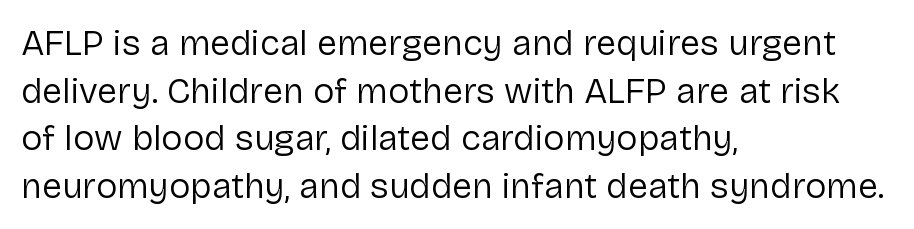
{"serif": "no", "italic": "no", "bold": "no", "weight": "regular", "width": "normal", "stroke_contrast": "low", "x_height": "medium", "monospaced": "no", "underline": "no", "align": "left", "line_spacing": "normal", "line_spacing_ratio": 1.32, "letter_spacing": "normal", "letter_spacing_em": 0.0, "glyph_px": 36}
